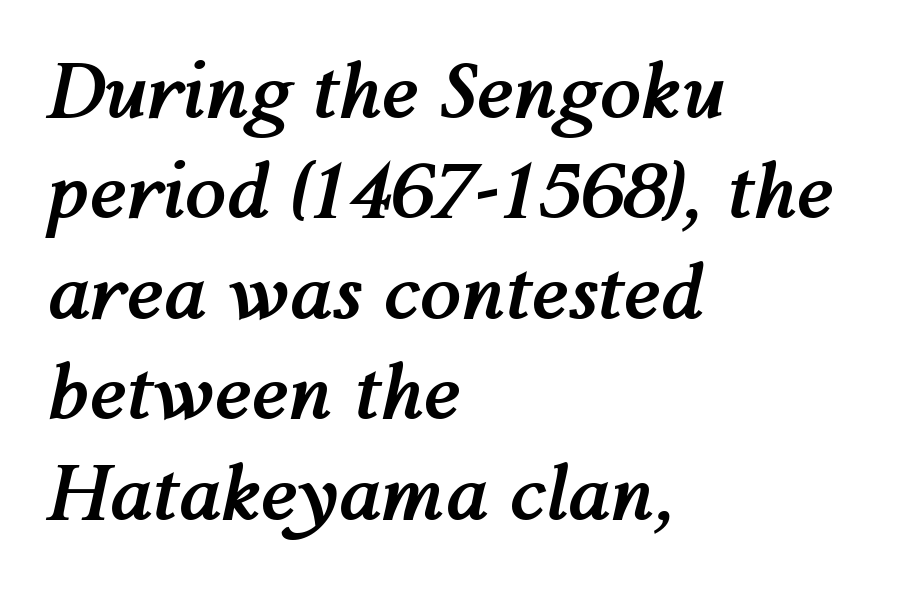
{"italic": "yes", "lean": "right", "slant_degrees": 12, "bold": "yes", "weight": "semibold", "width": "normal", "stroke_contrast": "medium", "x_height": "medium", "monospaced": "no", "underline": "no", "align": "left", "line_spacing": "normal", "line_spacing_ratio": 1.34, "letter_spacing": "normal", "letter_spacing_em": 0.0, "glyph_px": 75}
